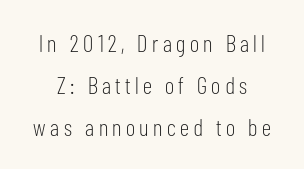
The image shows 24 px text type, upright; set centered, line spacing 1.75x, not underlined.
